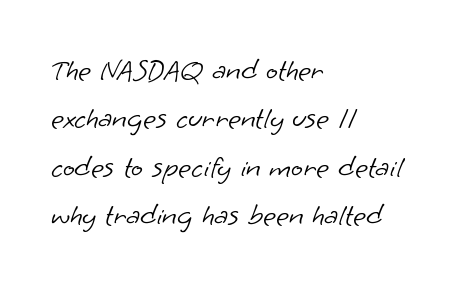
{"serif": "no", "bold": "no", "weight": "light", "width": "normal", "stroke_contrast": "low", "x_height": "small", "monospaced": "no", "underline": "no", "align": "left", "line_spacing": "normal", "line_spacing_ratio": 1.56, "letter_spacing": "normal", "letter_spacing_em": 0.0, "glyph_px": 31}
